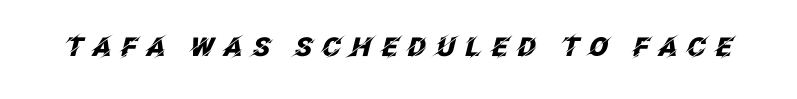
{"italic": "yes", "lean": "right", "slant_degrees": 12, "bold": "yes", "underline": "no", "letter_spacing": "wide", "letter_spacing_em": 0.34, "glyph_px": 26}
